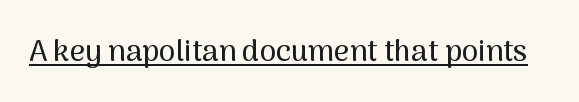
{"serif": "no", "italic": "no", "width": "normal", "stroke_contrast": "medium", "x_height": "medium", "monospaced": "no", "underline": "yes", "letter_spacing": "normal", "letter_spacing_em": 0.0, "glyph_px": 30}
